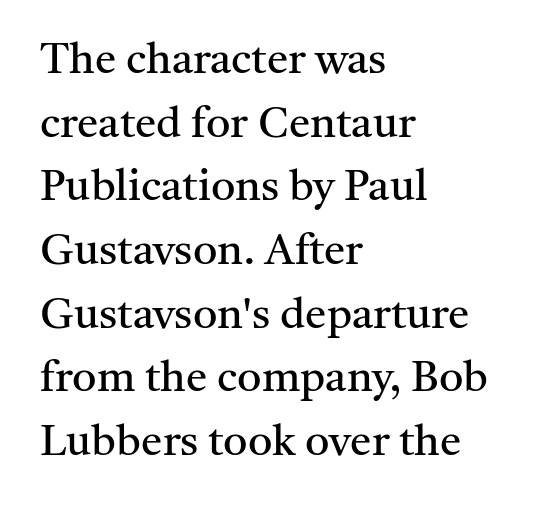
Q: Is the text bold? A: No.
Q: Is the text italic (slanted)? A: No, it is upright.
Q: Is the typeface a serif or a sans-serif typeface? A: Serif.
Q: Is the text underlined? A: No.
Q: How is the paragraph aligned? A: Left-aligned.
Q: Is the spacing between letters normal or unusually wide? A: Normal.
Q: Is the spacing between lines tight, normal or loose? A: Normal.
Q: Width (condensed, normal, or wide)? A: Normal.
Q: Stroke contrast? A: Medium.
Q: x-height? A: Medium.
Q: Monospaced? A: No.
